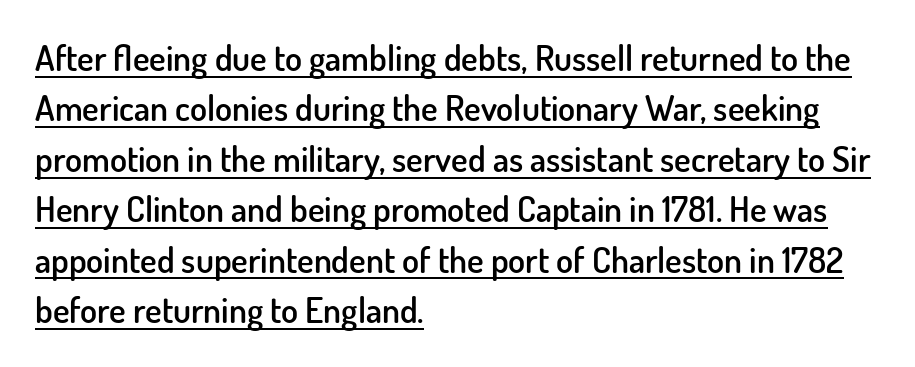
Weight check: semibold — heavier than regular, not quite bold. Honestly, the row spacing looks completely unremarkable. Students, note that the glyphs here touch the page at normal intervals. It's the straight-up-and-down kind of type.
